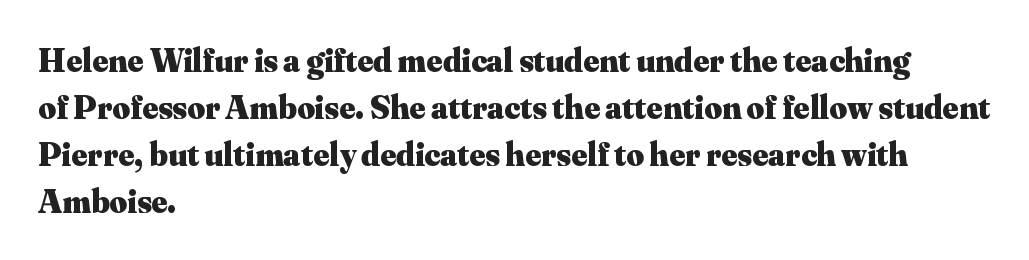
The image shows 34 px heavy serif type, upright; set left-aligned, normal line spacing (1.38x), normal letter spacing, not underlined; medium stroke contrast and a small x-height.
